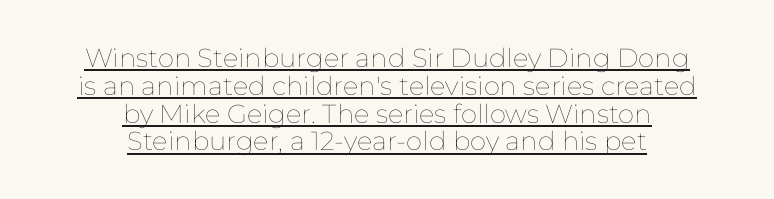
{"italic": "no", "bold": "no", "underline": "yes", "align": "center", "line_spacing": "tight", "line_spacing_ratio": 1.07, "letter_spacing": "normal", "letter_spacing_em": 0.0, "glyph_px": 26}
